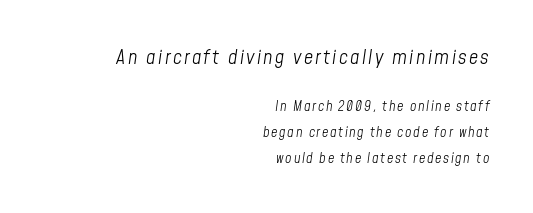
Q: Is the text bold? A: No.
Q: Is the text italic (slanted)? A: Yes, it leans right by about 8 degrees.
Q: Is the text underlined? A: No.
Q: How is the paragraph aligned? A: Right-aligned.
Q: Which block of text is set in a larger size, the first (top) or the second (bottom)? A: The first (top) one.
